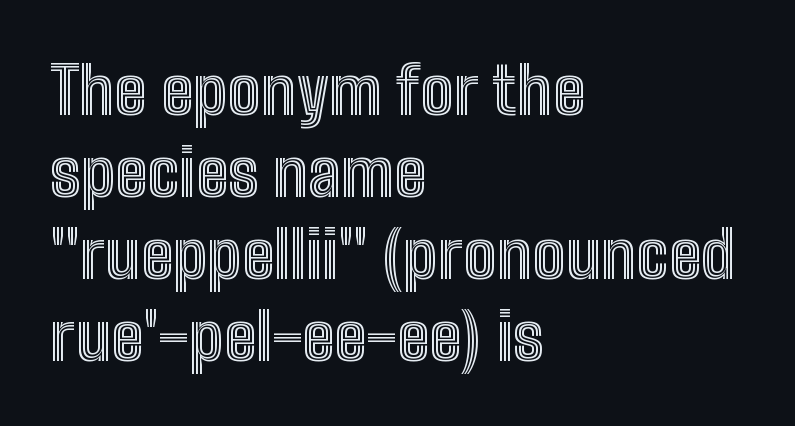
Q: Is the text italic (slanted)? A: No, it is upright.
Q: Is the text underlined? A: No.
Q: How is the paragraph aligned? A: Left-aligned.
Q: Is the spacing between letters normal or unusually wide? A: Normal.
Q: Width (condensed, normal, or wide)? A: Condensed.
Q: x-height? A: Medium.
Q: Monospaced? A: No.
